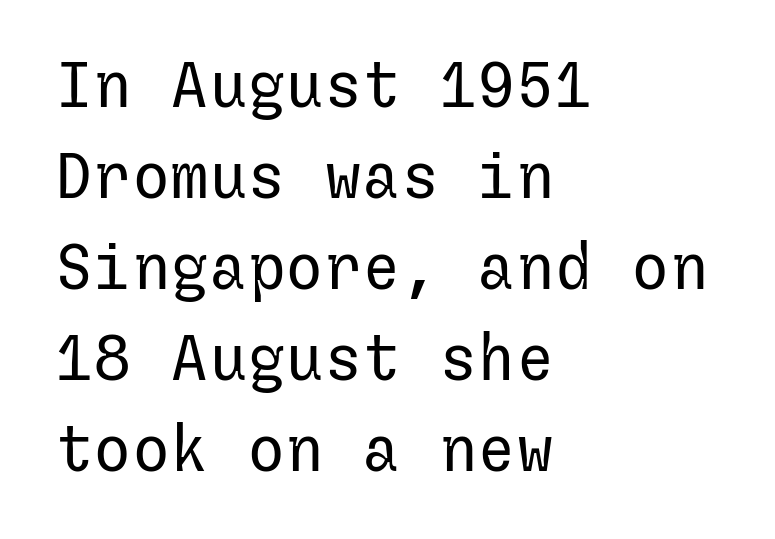
{"serif": "no", "italic": "no", "bold": "no", "weight": "regular", "width": "normal", "stroke_contrast": "low", "x_height": "medium", "underline": "no", "align": "left", "line_spacing": "normal", "line_spacing_ratio": 1.42, "letter_spacing": "normal", "letter_spacing_em": 0.0, "glyph_px": 64}
